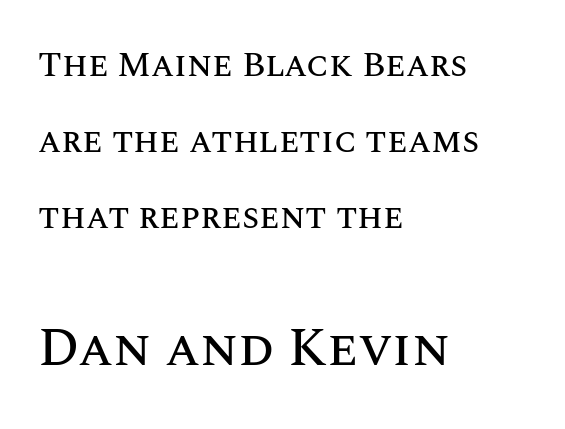
{"italic": "no", "width": "normal", "stroke_contrast": "medium", "x_height": "large", "monospaced": "no", "underline": "no", "align": "left", "line_spacing": "loose", "line_spacing_ratio": 2.17, "letter_spacing": "normal", "letter_spacing_em": 0.0, "larger_block": "second", "size_ratio": 1.51, "glyph_px": 53}
